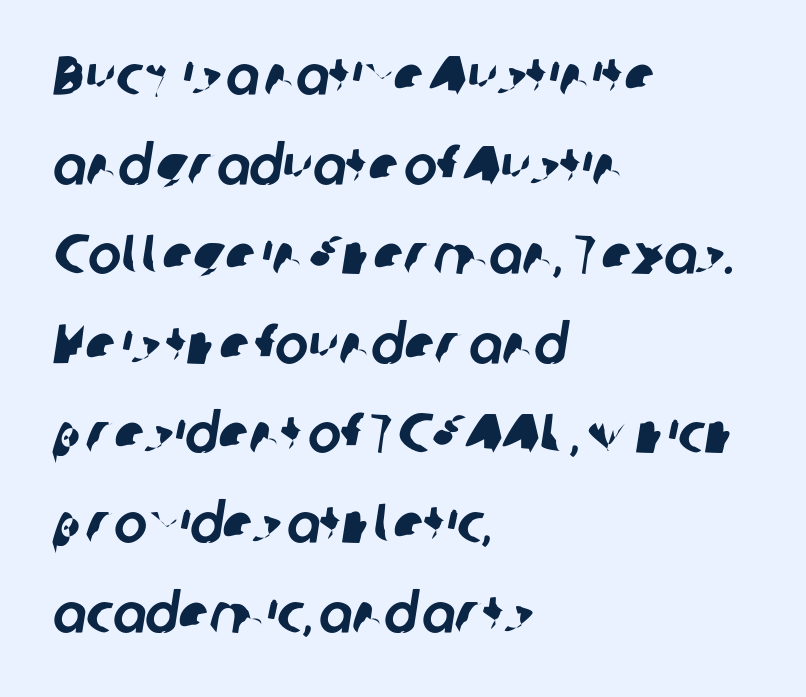
The image shows 56 px sans-serif type; set left-aligned, normal line spacing (1.6x), normal letter spacing, not underlined; low stroke contrast and a medium x-height.
